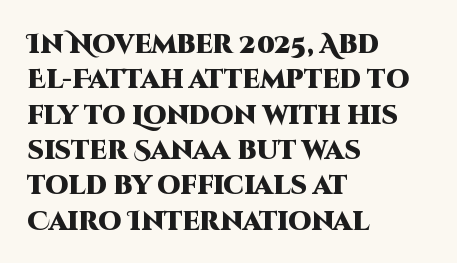
Normally led — the rows are evenly, conventionally spaced. A roman cut, with each character standing at attention. The gaps between neighbouring characters are ordinary and unremarkable. The words here are not underlined. Left-aligned paragraph, ragged on the right. The typesetting leans heavy: a genuine bold.
